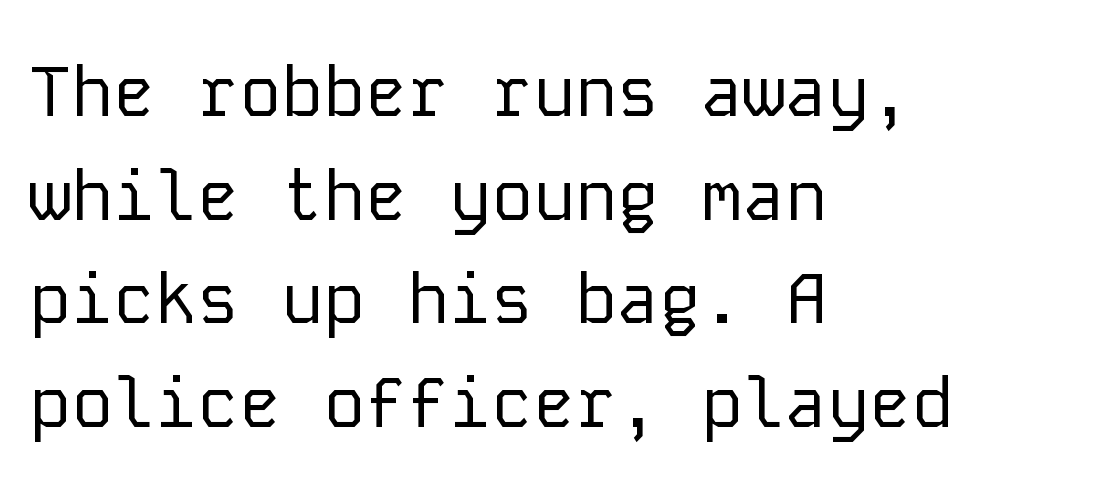
Are there feet on the stems? There aren't — it's a sans. Has an underline been added? It has not. No italicization has been applied; the sample stays upright. Vertically, the passage feels balanced, rows spaced as you'd expect.
